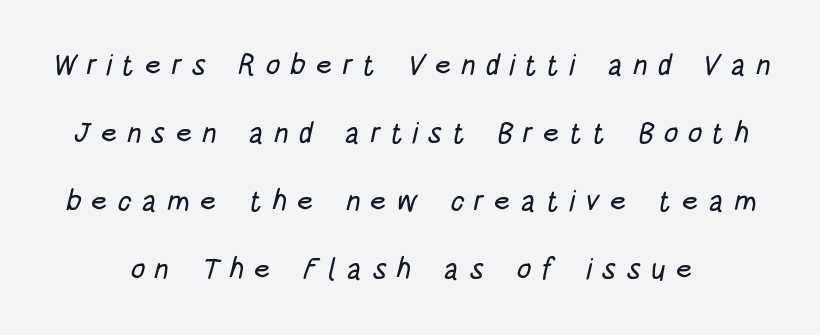
{"serif": "no", "width": "condensed", "stroke_contrast": "low", "x_height": "large", "monospaced": "no", "underline": "no", "align": "center", "line_spacing": "loose", "line_spacing_ratio": 2.35, "letter_spacing": "wide", "letter_spacing_em": 0.33, "glyph_px": 29}
